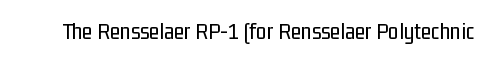
{"italic": "no", "bold": "no", "underline": "no", "letter_spacing": "normal", "letter_spacing_em": 0.0, "glyph_px": 24}
